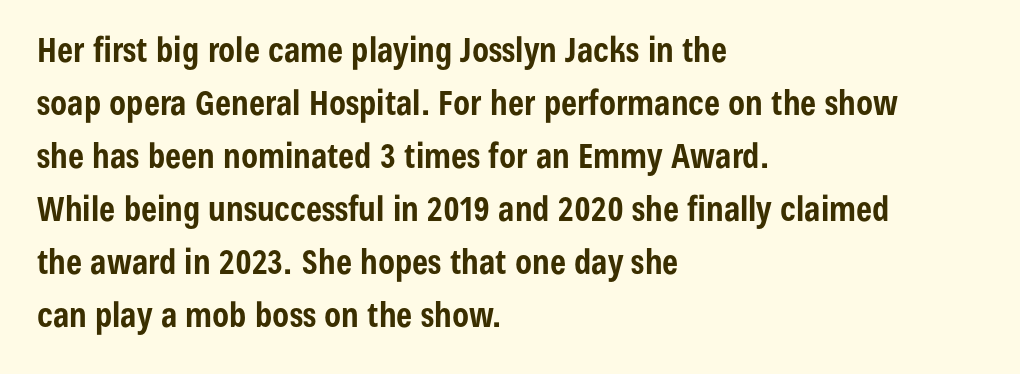
The rendering keeps characters at their native spacing. Typographically, this falls in the sans-serif category. Any mark beneath the type? The region is blank. Tall strokes in this sample are plumb rather than angled. A full-strength bold gives these letters their thick strokes. Reading down the block, your eye returns to a fixed left position each line.
